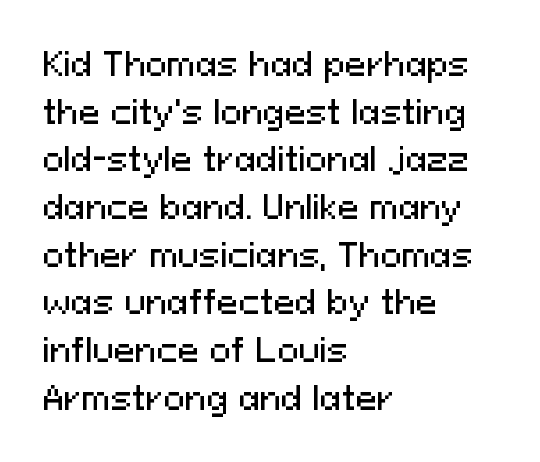
The image shows 32 px sans-serif type, upright; set left-aligned, normal line spacing (1.49x), normal letter spacing, not underlined; medium stroke contrast and a medium x-height.
